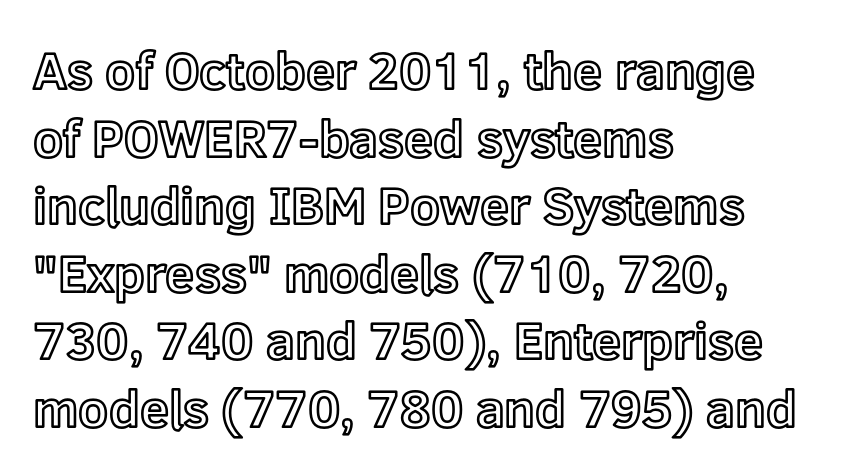
The image shows 52 px text type, upright; set left-aligned, normal line spacing (1.3x), normal letter spacing, not underlined; a medium x-height.
